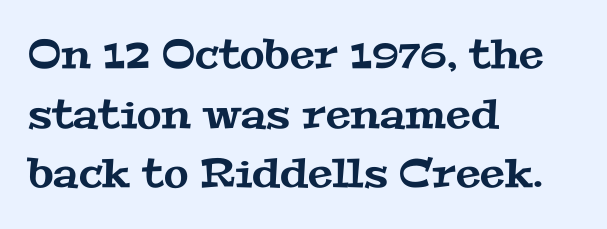
{"serif": "yes", "width": "wide", "stroke_contrast": "medium", "x_height": "medium", "monospaced": "no", "underline": "no", "align": "left", "line_spacing": "normal", "line_spacing_ratio": 1.49, "letter_spacing": "normal", "letter_spacing_em": 0.0, "glyph_px": 40}
